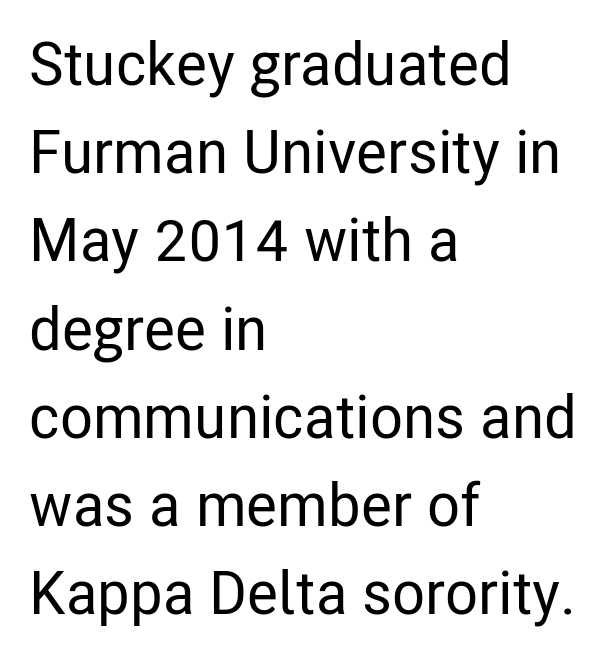
Q: Is the text italic (slanted)? A: No, it is upright.
Q: Is the typeface a serif or a sans-serif typeface? A: Sans-serif.
Q: Is the text underlined? A: No.
Q: How is the paragraph aligned? A: Left-aligned.
Q: Is the spacing between letters normal or unusually wide? A: Normal.
Q: Is the spacing between lines tight, normal or loose? A: Normal.
Q: Width (condensed, normal, or wide)? A: Condensed.
Q: Stroke contrast? A: Low.
Q: x-height? A: Medium.
Q: Monospaced? A: No.
